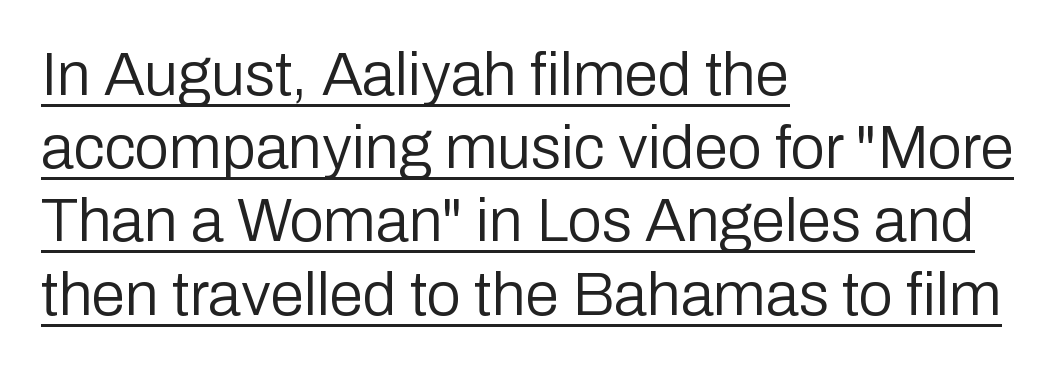
Q: Is the text bold? A: No.
Q: Is the text italic (slanted)? A: No, it is upright.
Q: Is the typeface a serif or a sans-serif typeface? A: Sans-serif.
Q: Is the text underlined? A: Yes.
Q: How is the paragraph aligned? A: Left-aligned.
Q: Is the spacing between letters normal or unusually wide? A: Normal.
Q: Width (condensed, normal, or wide)? A: Normal.
Q: Stroke contrast? A: Low.
Q: x-height? A: Medium.
Q: Monospaced? A: No.
